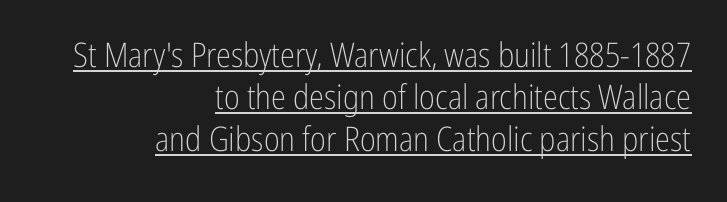
The image shows 34 px light, condensed sans-serif type, upright; set right-aligned, line spacing 1.24x, normal letter spacing, underlined; low stroke contrast and a medium x-height.
